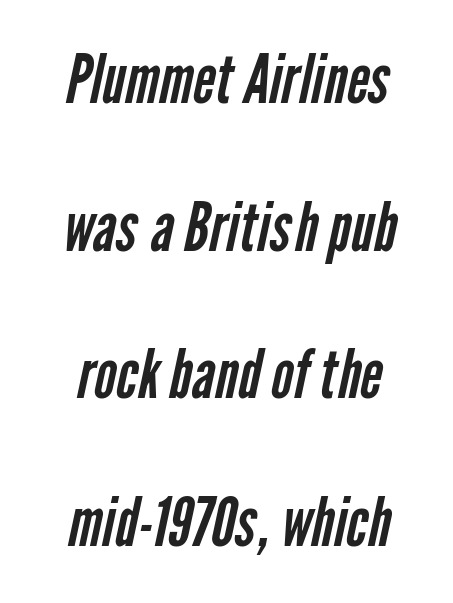
{"serif": "no", "bold": "no", "weight": "regular", "width": "condensed", "stroke_contrast": "low", "x_height": "medium", "monospaced": "no", "underline": "no", "line_spacing": "loose", "line_spacing_ratio": 2.17, "letter_spacing": "normal", "letter_spacing_em": 0.0, "glyph_px": 68}
